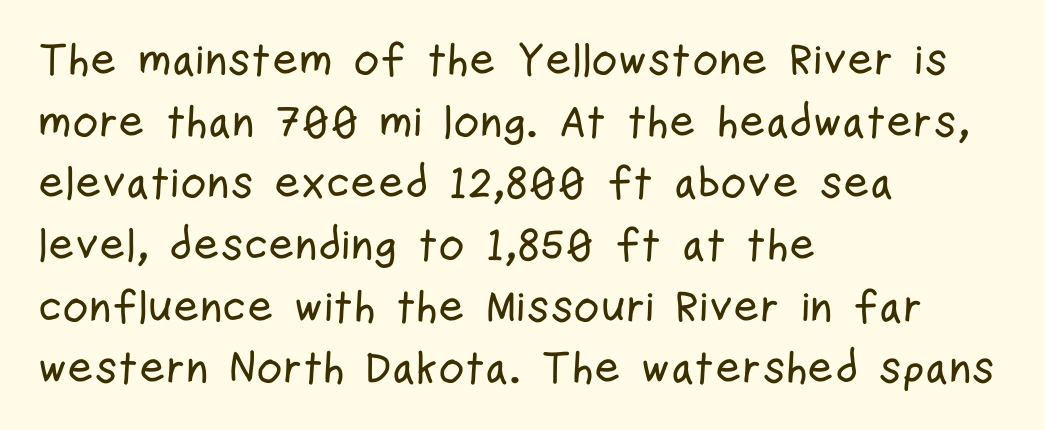
Q: Is the text italic (slanted)? A: No, it is upright.
Q: Is the typeface a serif or a sans-serif typeface? A: Sans-serif.
Q: Is the text underlined? A: No.
Q: How is the paragraph aligned? A: Left-aligned.
Q: Is the spacing between letters normal or unusually wide? A: Normal.
Q: Is the spacing between lines tight, normal or loose? A: Normal.
Q: Width (condensed, normal, or wide)? A: Condensed.
Q: Stroke contrast? A: Low.
Q: x-height? A: Medium.
Q: Monospaced? A: No.
